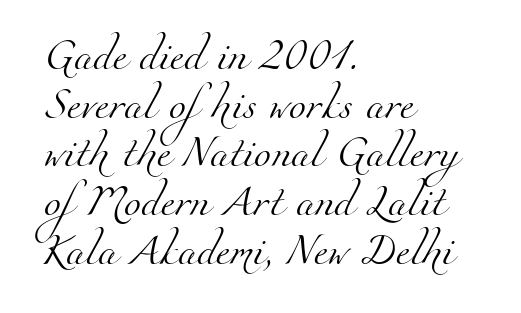
The cut favours lightness, reaching ordinary text weight at its darkest. Proportional: the letters do not fall into vertical columns. A typesetter would call this leading conventional body-copy spacing. Clear beneath every line of the passage. The glyphs in this specimen are seriffed.
